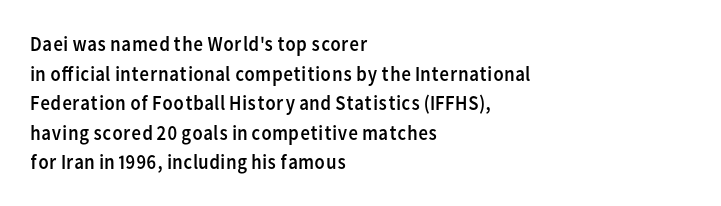
Quick note: underline off. Do the letters lean? They stand straight. The text block is weighted toward the left margin, trailing off unevenly rightward. This rendering leaves character spacing at its baseline value. Vertical spacing — default.
